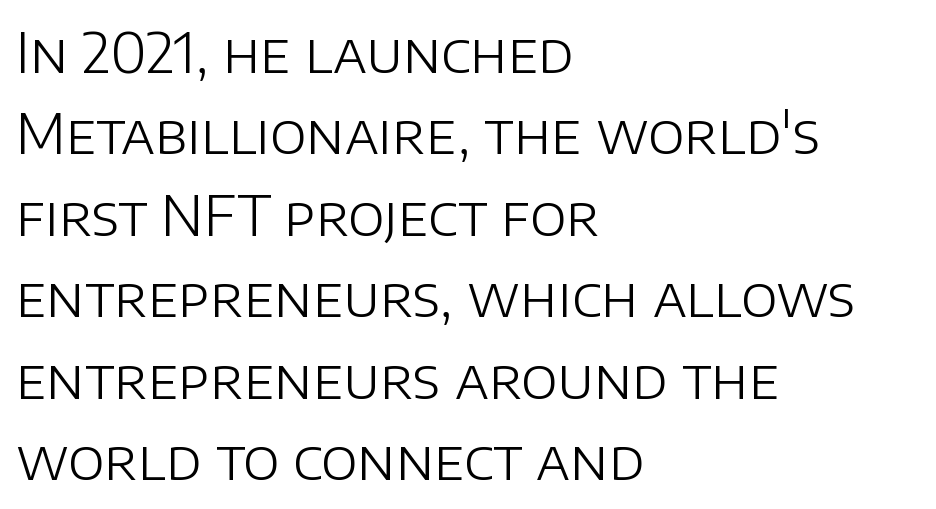
Q: Is the text bold? A: No.
Q: Is the text italic (slanted)? A: No, it is upright.
Q: Is the typeface a serif or a sans-serif typeface? A: Sans-serif.
Q: Is the text underlined? A: No.
Q: How is the paragraph aligned? A: Left-aligned.
Q: Is the spacing between letters normal or unusually wide? A: Normal.
Q: Is the spacing between lines tight, normal or loose? A: Normal.
Q: Width (condensed, normal, or wide)? A: Normal.
Q: Stroke contrast? A: Low.
Q: x-height? A: Large.
Q: Monospaced? A: No.
